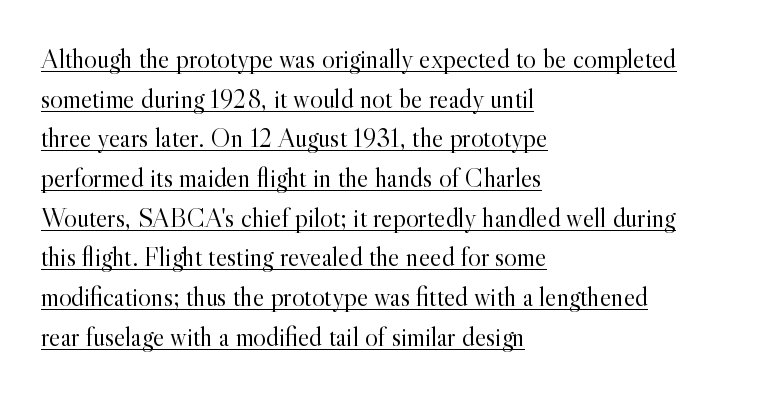
Teacher's note: observe the even left margin — that is flush-left alignment. Does the leading feel generous? No, just average. Notice how a bar underscores the lettering throughout. Compared with a typical body face, this is equally light or lighter still.
